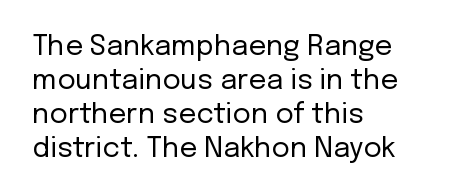
When letters stand straight like this, we call the style roman or upright. Regarding serifs, this sample does without them. The font sits on the lighter half of the weight spectrum, regular included. Spacing verdict: proportional, widths tailored to each character.
